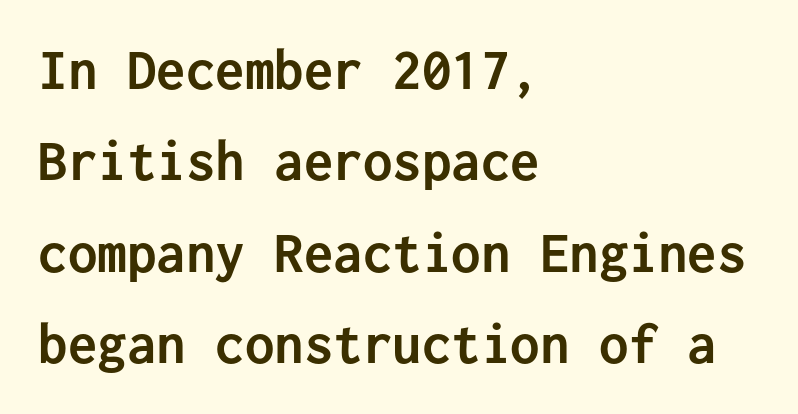
The image shows 59 px semibold sans-serif type, upright, monospaced; set left-aligned, normal line spacing (1.55x), normal letter spacing, not underlined; low stroke contrast and a medium x-height.
